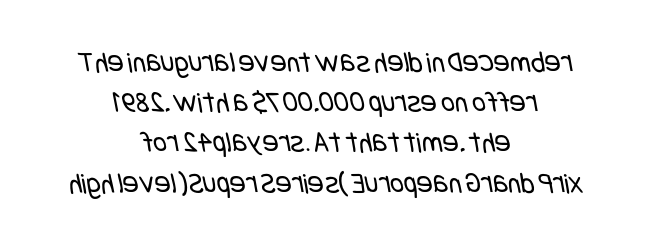
Is the type heavy? It reads as light-to-regular instead. Layout note: lines centered. Reading down the column, the eye jumps a familiar distance to each next line. Rule under the text: the space is simply empty. Each letter's strokes conclude bluntly, with no projecting serifs.
